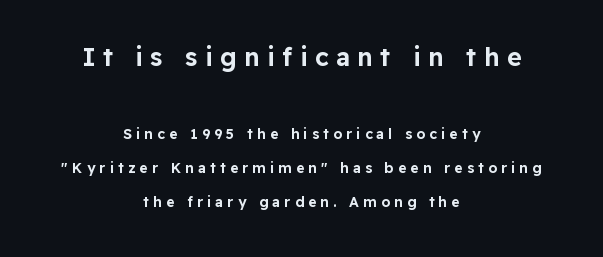
{"italic": "no", "underline": "no", "align": "center", "line_spacing": "loose", "line_spacing_ratio": 2.44, "letter_spacing": "wide", "letter_spacing_em": 0.3, "larger_block": "first", "size_ratio": 1.79, "glyph_px": 25}
